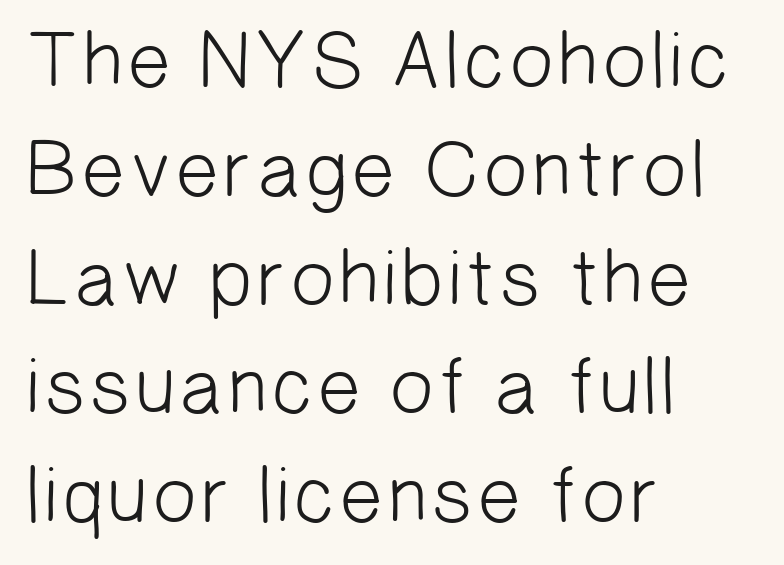
The vertical gap from one line to the next is medium. Stem width sits at or under what a default text font uses. The font family rendered here belongs to the sans-serif group. Teacher's note: observe the even left margin — that is flush-left alignment.
